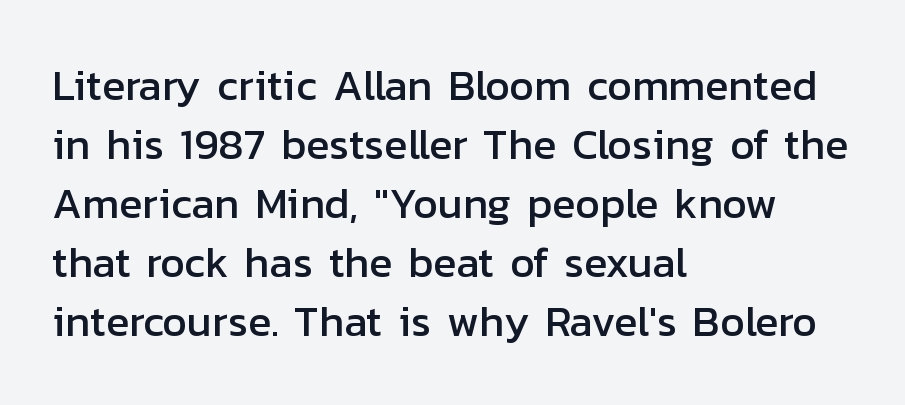
The image shows 43 px sans-serif type, upright; set left-aligned, normal line spacing (1.37x), normal letter spacing, not underlined; low stroke contrast and a medium x-height.
